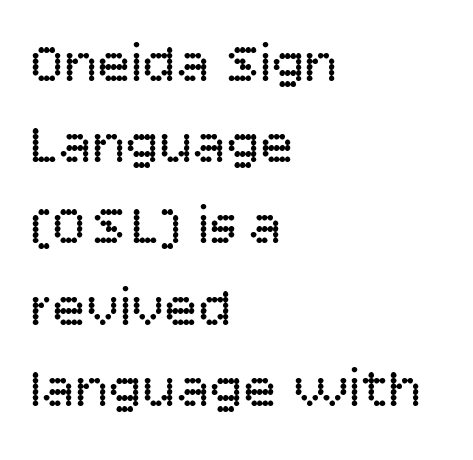
{"serif": "no", "italic": "no", "bold": "no", "weight": "regular", "width": "normal", "stroke_contrast": "low", "x_height": "large", "monospaced": "no", "underline": "no", "align": "left", "line_spacing": "normal", "line_spacing_ratio": 1.45, "letter_spacing": "normal", "letter_spacing_em": 0.0, "glyph_px": 56}
